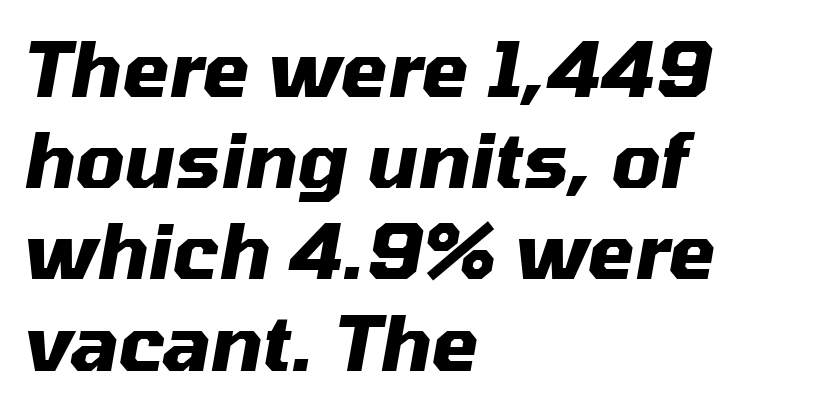
Q: Is the text bold? A: Yes.
Q: Is the text italic (slanted)? A: Yes, it leans right by about 10 degrees.
Q: Is the text underlined? A: No.
Q: How is the paragraph aligned? A: Left-aligned.
Q: Is the spacing between letters normal or unusually wide? A: Normal.
Q: Width (condensed, normal, or wide)? A: Normal.
Q: Stroke contrast? A: Medium.
Q: x-height? A: Medium.
Q: Monospaced? A: No.
